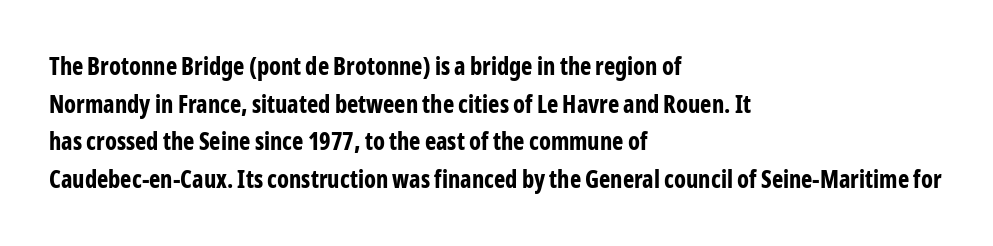
The image shows 24 px bold type, upright; set left-aligned, normal line spacing (1.57x), normal letter spacing, not underlined.
